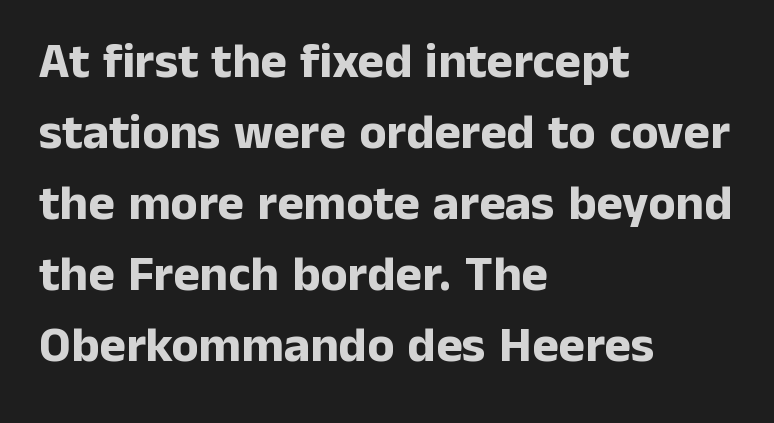
{"serif": "no", "italic": "no", "bold": "yes", "weight": "bold", "width": "normal", "stroke_contrast": "low", "x_height": "medium", "monospaced": "no", "underline": "no", "align": "left", "line_spacing": "normal", "line_spacing_ratio": 1.42, "letter_spacing": "normal", "letter_spacing_em": 0.0, "glyph_px": 50}
